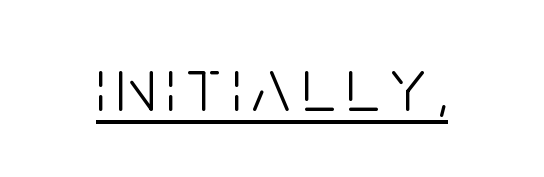
The image shows 76 px light, condensed sans-serif type, upright; set underlined; low stroke contrast and a large x-height.
